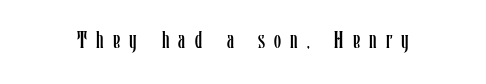
{"italic": "no", "bold": "no", "underline": "no", "letter_spacing": "wide", "letter_spacing_em": 0.4, "glyph_px": 23}
